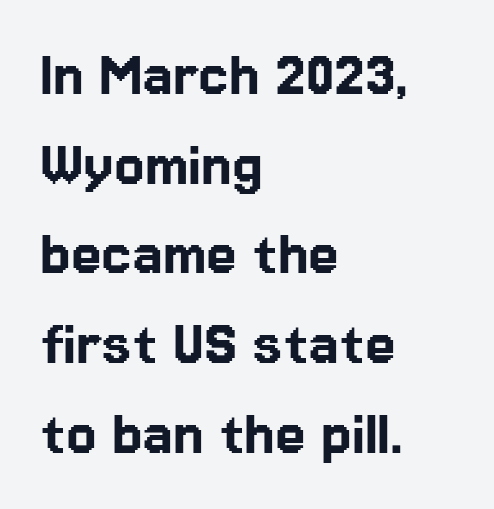
This is the regular roman posture of the typeface. In terms of letterspacing, this is plain default setting. What kind of face is this? One without serifs — a sans. Clear beneath every line of the passage. How would I describe the line gaps? Plain and ordinary. Where is the straight margin? On the left.
